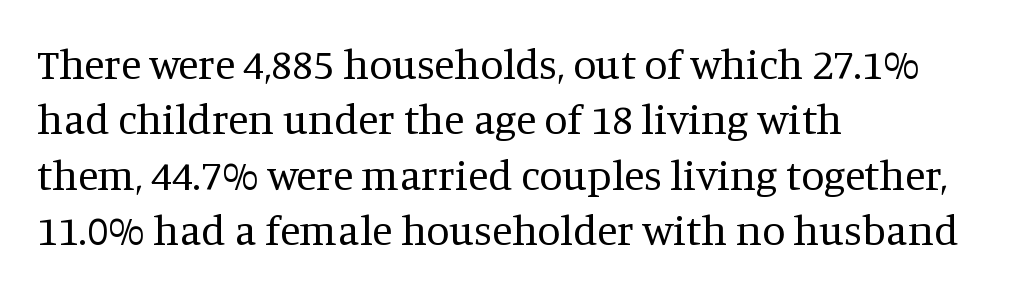
Rendered with straight, roman letterforms. The face used here is proportionally spaced, like ordinary book or web type. The strokes carry an ordinary text weight at most. Caption: standard tracking, unaltered. These lines stack with their left ends in a neat column. Clear beneath every line of the passage.
